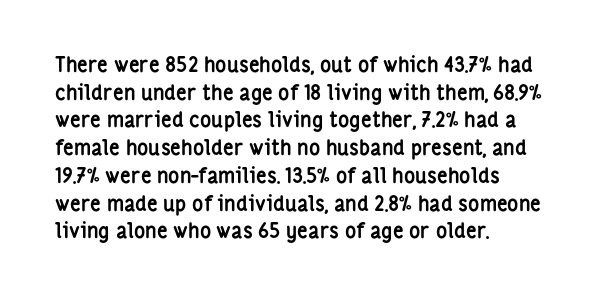
Q: Is the text bold? A: Yes.
Q: Is the text italic (slanted)? A: No, it is upright.
Q: Is the text underlined? A: No.
Q: How is the paragraph aligned? A: Left-aligned.
Q: Is the spacing between letters normal or unusually wide? A: Normal.
Q: Is the spacing between lines tight, normal or loose? A: Normal.
